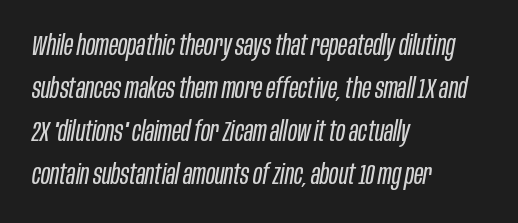
The image shows 28 px regular-weight, condensed type, italic (leaning right); set left-aligned, normal line spacing (1.53x), normal letter spacing, not underlined; low stroke contrast and a large x-height.
